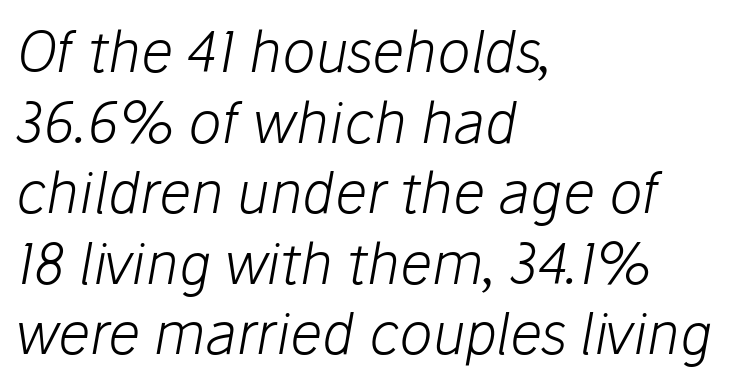
{"italic": "yes", "lean": "right", "slant_degrees": 10, "bold": "no", "weight": "light", "width": "normal", "stroke_contrast": "low", "x_height": "medium", "monospaced": "no", "underline": "no", "align": "left", "line_spacing": "normal", "line_spacing_ratio": 1.26, "letter_spacing": "normal", "letter_spacing_em": 0.0, "glyph_px": 56}
